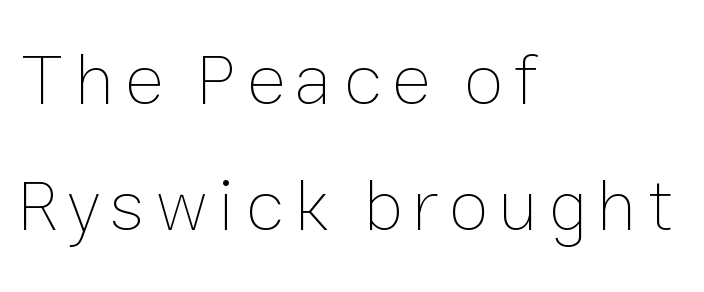
Each row of text sits above clean, open space. Short and long lines alike share a common starting point at left. The face used here is proportionally spaced, like ordinary book or web type. The cut favours lightness, reaching ordinary text weight at its darkest. Ascenders rise straight up at ninety degrees.
